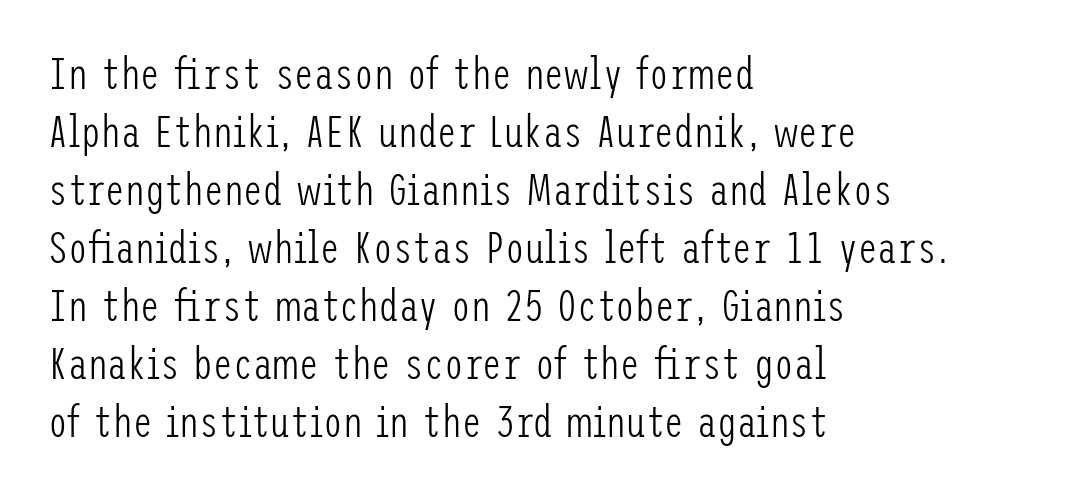
Posture: vertical. Unmarked baselines from the first word to the last. The compositor pushed each line to the left boundary. The passage shown is typeset with a sans-serif family.
